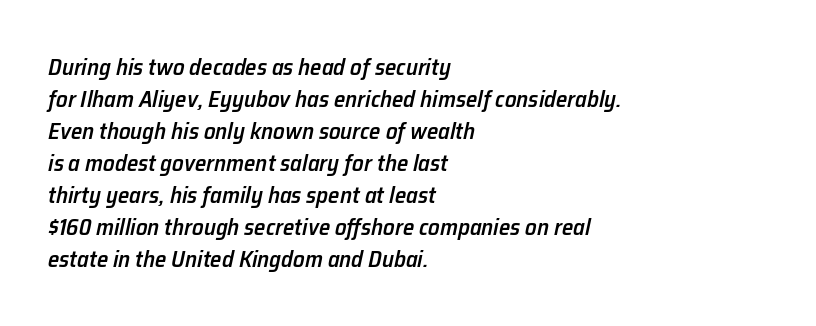
{"italic": "yes", "lean": "right", "slant_degrees": 12, "bold": "semi", "underline": "no", "align": "left", "line_spacing": "normal", "line_spacing_ratio": 1.39, "letter_spacing": "normal", "letter_spacing_em": 0.0, "glyph_px": 23}
